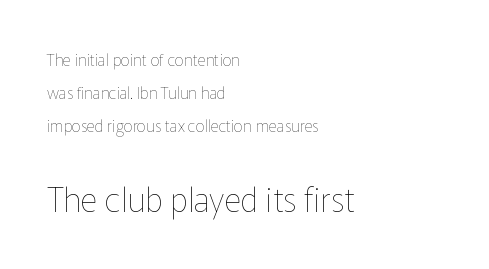
Tracking value appears to be zero — textbook default spacing. The block of text is sparse from top to bottom, with ample space between rows. Character widths vary here, with narrow letters taking less room than wide ones. A quiet, ordinary-to-light weight characterises the typeface. In terms of posture, this sample is upright. The second block has been scaled up relative to the first.
